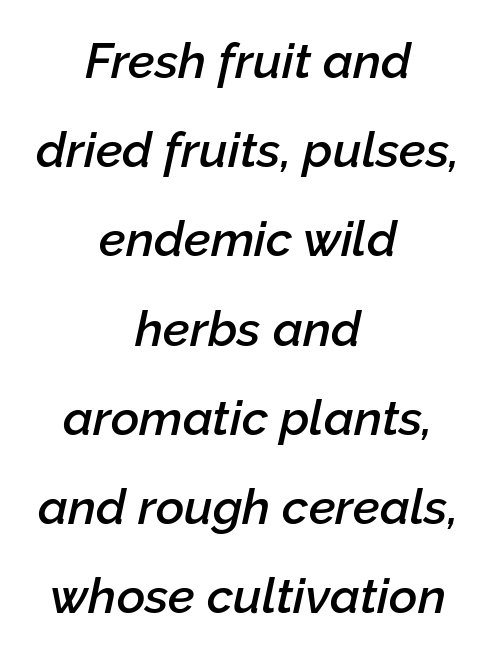
Q: Is the text bold? A: Semi-bold.
Q: Is the text italic (slanted)? A: Yes, it leans right by about 12 degrees.
Q: Is the text underlined? A: No.
Q: How is the paragraph aligned? A: Centered.
Q: Is the spacing between letters normal or unusually wide? A: Normal.
Q: Width (condensed, normal, or wide)? A: Normal.
Q: Stroke contrast? A: Low.
Q: x-height? A: Medium.
Q: Monospaced? A: No.
